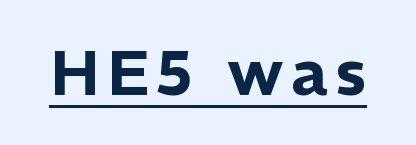
{"serif": "no", "italic": "no", "width": "normal", "stroke_contrast": "low", "x_height": "medium", "monospaced": "no", "underline": "yes", "glyph_px": 64}
